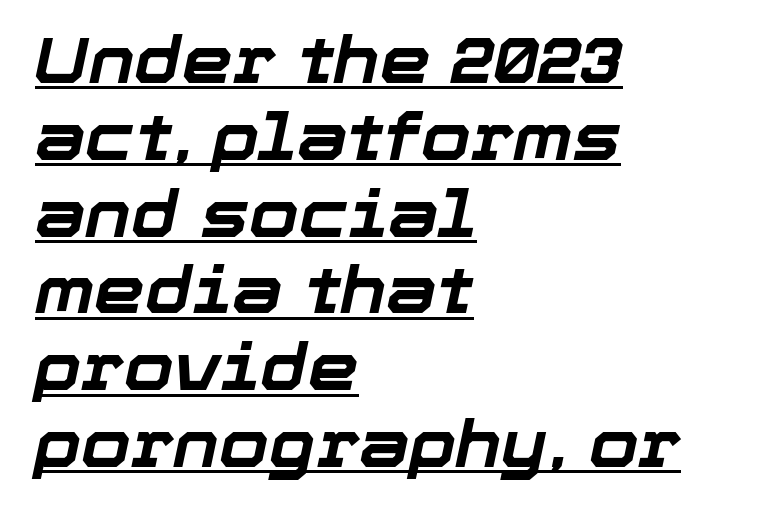
{"italic": "yes", "lean": "right", "slant_degrees": 12, "bold": "yes", "weight": "bold", "width": "normal", "stroke_contrast": "low", "x_height": "medium", "monospaced": "no", "underline": "yes", "align": "left", "line_spacing_ratio": 1.2, "letter_spacing": "normal", "letter_spacing_em": 0.0, "glyph_px": 64}
